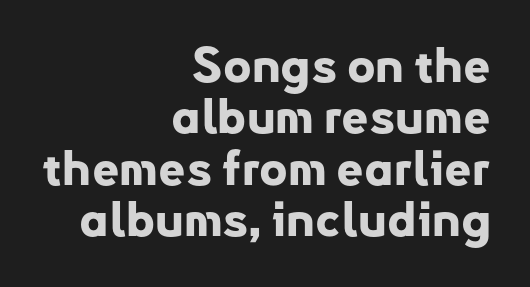
Typographically, this falls in the sans-serif category. In CSS terms this would be text-align: right. Letters rest on an invisible, unmarked baseline. Every character sits straight up, as roman type does. The vertical gap from one line to the next is small. Tracking value appears to be zero — textbook default spacing.
